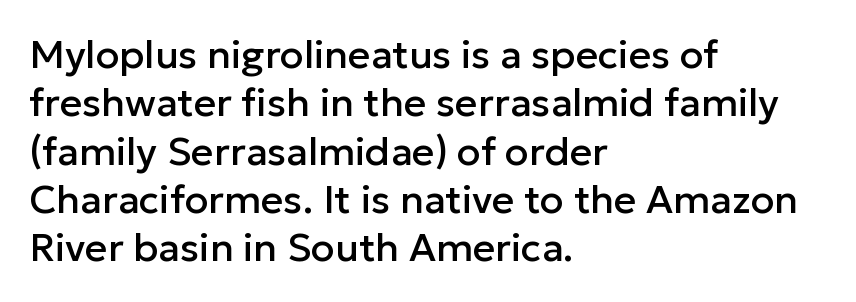
Looks like regular typesetting: each glyph gets only the width it needs. These lines stack with their left ends in a neat column. The letters carry no serifs — their stems end cleanly without finishing strokes. Every character sits straight up, as roman type does. Short note: letters normally spaced.
